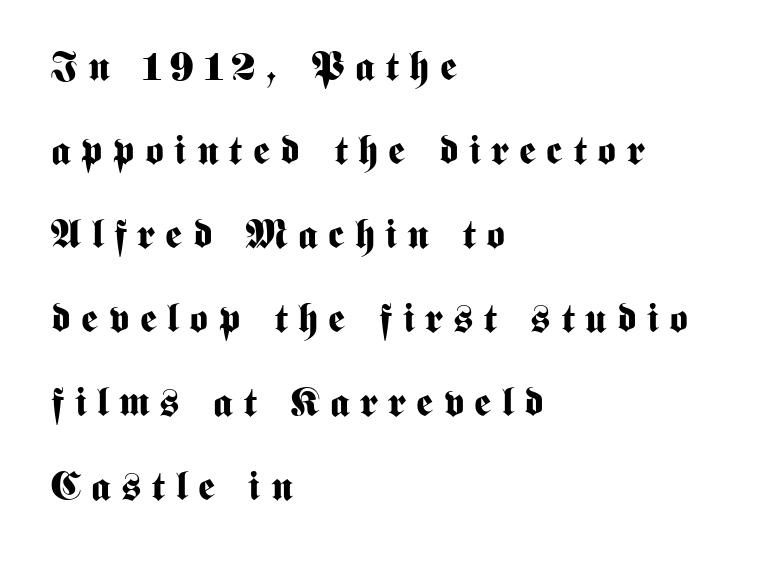
Q: Is the text bold? A: Yes.
Q: Is the text italic (slanted)? A: No, it is upright.
Q: Is the typeface a serif or a sans-serif typeface? A: Sans-serif.
Q: Is the text underlined? A: No.
Q: How is the paragraph aligned? A: Left-aligned.
Q: Is the spacing between letters normal or unusually wide? A: Unusually wide.
Q: Is the spacing between lines tight, normal or loose? A: Loose.
Q: Width (condensed, normal, or wide)? A: Condensed.
Q: Stroke contrast? A: Medium.
Q: x-height? A: Medium.
Q: Monospaced? A: No.
